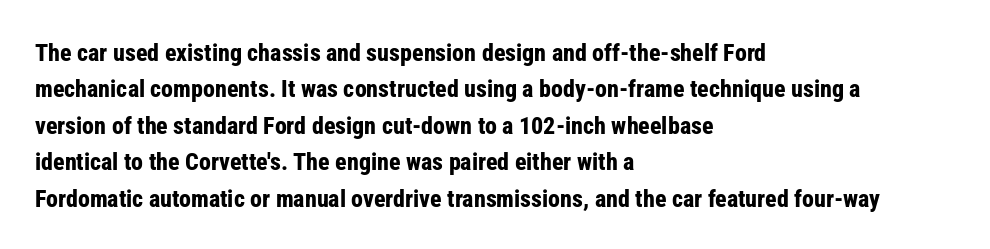
The designer left line spacing at the default. The horizontal fit of the characters is conventional and even. The specimen reads as upright at a glance. The passage shown is not underscored anywhere. The letters are bold, with thick, heavy strokes.
